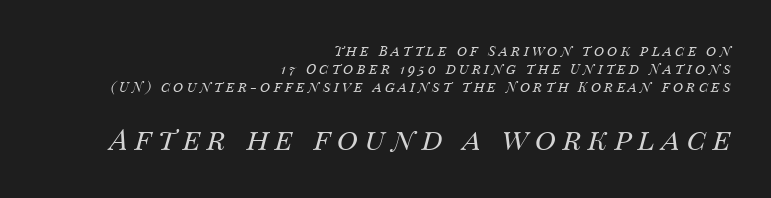
The image shows 29 px regular-weight type, italic (leaning right); set right-aligned, normal line spacing (1.3x), unusually wide letter spacing (+0.23 em), not underlined; the second (bottom) block is 2.07x larger; medium stroke contrast and a large x-height.
